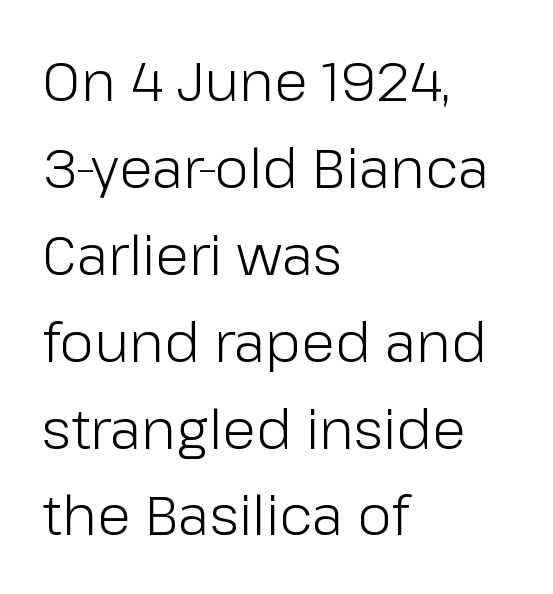
Q: Is the text bold? A: No.
Q: Is the text italic (slanted)? A: No, it is upright.
Q: Is the typeface a serif or a sans-serif typeface? A: Sans-serif.
Q: Is the text underlined? A: No.
Q: How is the paragraph aligned? A: Left-aligned.
Q: Is the spacing between letters normal or unusually wide? A: Normal.
Q: Is the spacing between lines tight, normal or loose? A: Normal.
Q: Width (condensed, normal, or wide)? A: Normal.
Q: Stroke contrast? A: Low.
Q: x-height? A: Medium.
Q: Monospaced? A: No.
